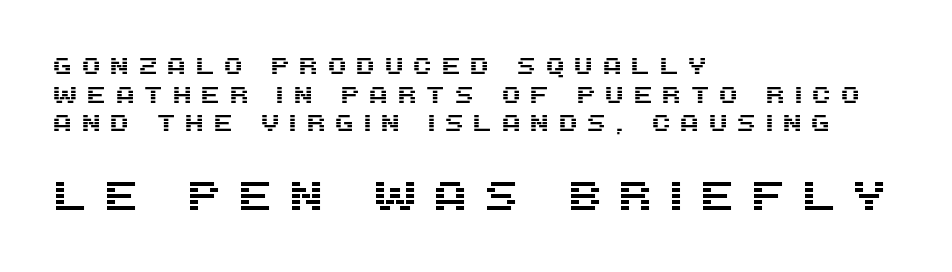
Regarding serifs, this sample does without them. Caption: expanded tracking, letters set apart. Honestly, there is no underline to notice here at all. The face used here is proportionally spaced, like ordinary book or web type. The passage shown begins with its smaller block and ends with its larger one.
